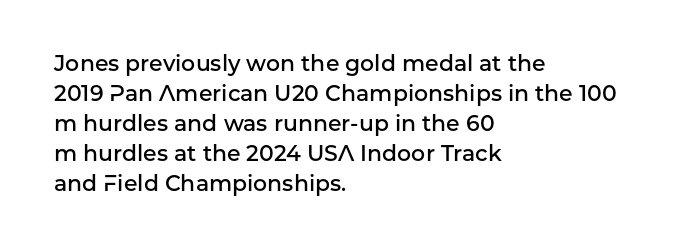
The image shows 22 px text type, upright; set left-aligned, normal line spacing (1.36x), normal letter spacing, not underlined.
